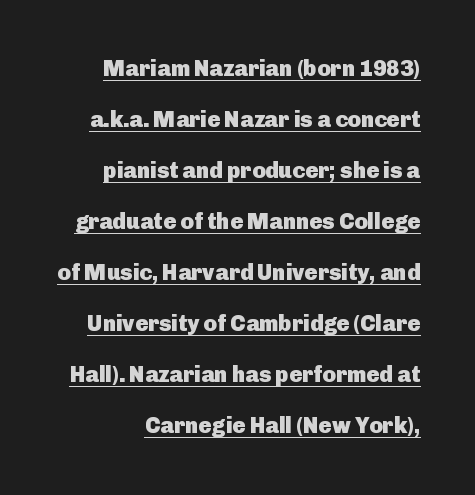
Q: Is the text bold? A: Yes.
Q: Is the text italic (slanted)? A: No, it is upright.
Q: Is the text underlined? A: Yes.
Q: Is the spacing between letters normal or unusually wide? A: Normal.
Q: Is the spacing between lines tight, normal or loose? A: Loose.
